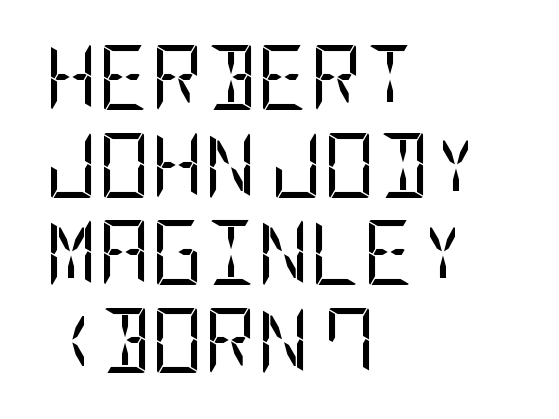
The image shows 65 px regular-weight, condensed sans-serif type, upright; set left-aligned, normal line spacing (1.35x), normal letter spacing, not underlined; low stroke contrast and a large x-height.
